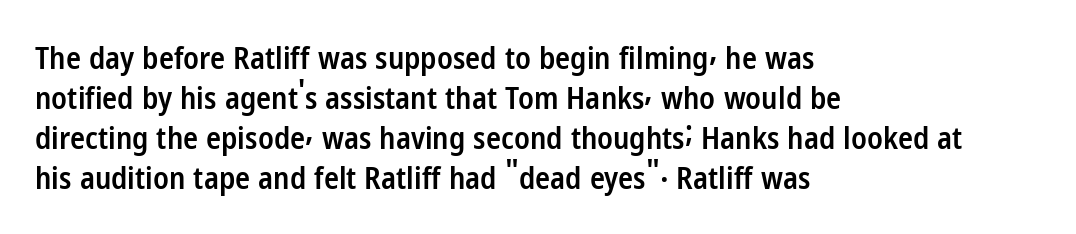
This sample uses a sans-serif face. A roman cut, with each character standing at attention. There is no visible air inserted between adjacent glyphs. Clear beneath every line of the passage. The letters advance in unequal steps, a hallmark of proportional type. If you measured baseline to baseline, you'd find a middling distance.
